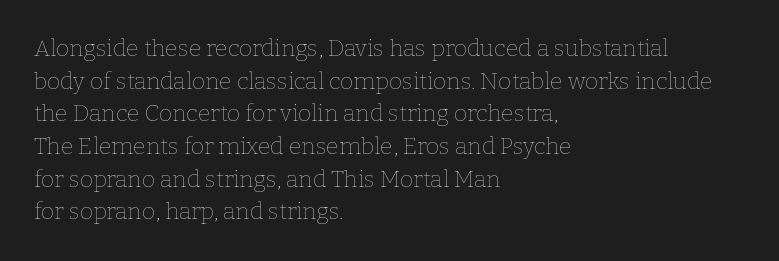
Characters follow at the spacing the type designer built in. The letterforms sit at book weight or below. Rendered with straight, roman letterforms. The rows are spaced the way most documents space them. The strip under each line holds only bare page.
